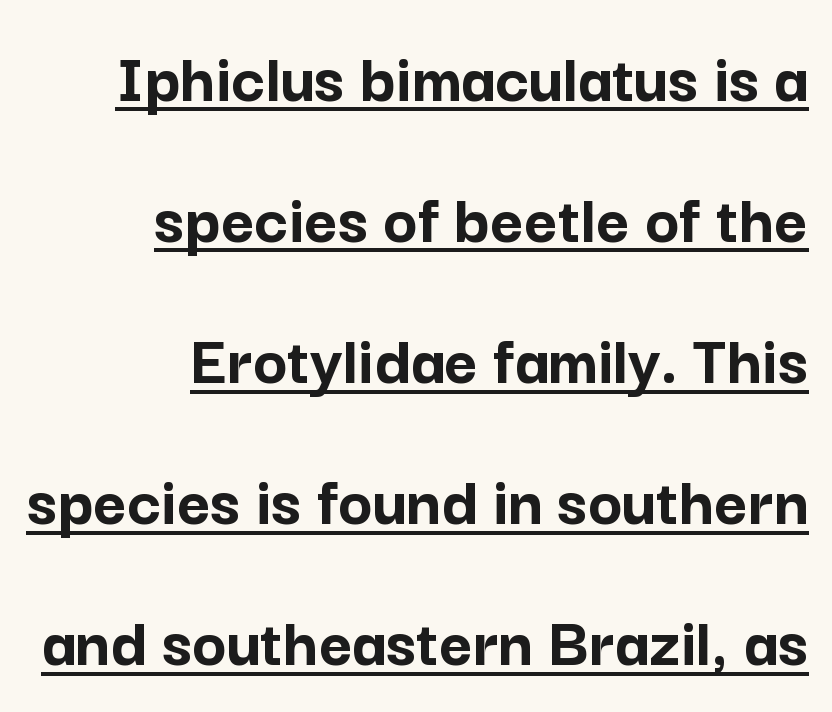
{"serif": "no", "italic": "no", "bold": "yes", "weight": "semibold", "width": "normal", "stroke_contrast": "low", "x_height": "medium", "monospaced": "no", "underline": "yes", "align": "right", "line_spacing": "loose", "line_spacing_ratio": 1.96, "letter_spacing": "normal", "letter_spacing_em": 0.0, "glyph_px": 72}
